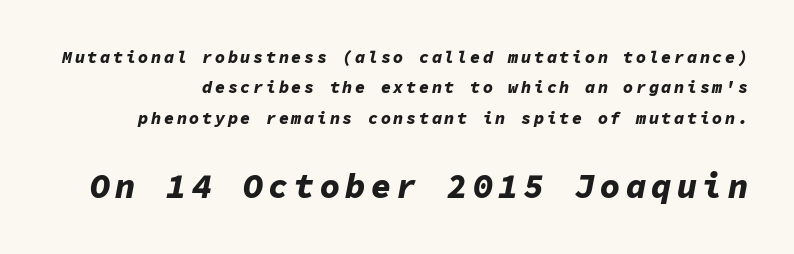
Q: Is the text bold? A: Yes.
Q: Is the text italic (slanted)? A: Yes, it leans right by about 11 degrees.
Q: Is the text underlined? A: No.
Q: Which block of text is set in a larger size, the first (top) or the second (bottom)? A: The second (bottom) one.
Q: Width (condensed, normal, or wide)? A: Normal.
Q: Stroke contrast? A: Low.
Q: x-height? A: Medium.
Q: Monospaced? A: Yes.
